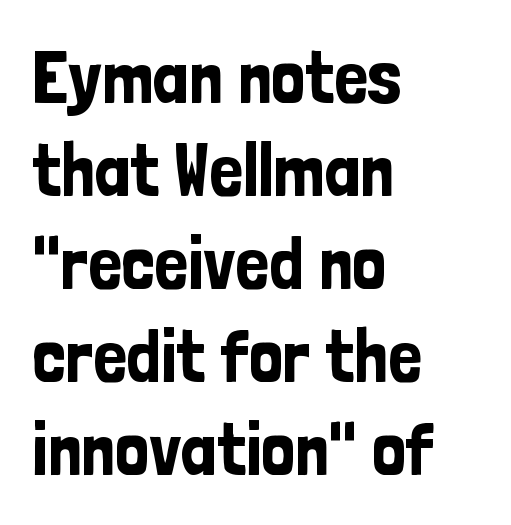
The image shows 75 px condensed sans-serif type, upright; set left-aligned, line spacing 1.24x, normal letter spacing, not underlined; low stroke contrast and a medium x-height.
